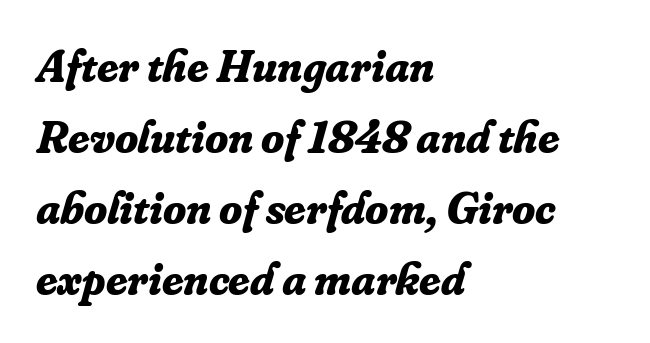
{"serif": "yes", "italic": "yes", "lean": "right", "slant_degrees": 16, "bold": "yes", "weight": "bold", "width": "normal", "stroke_contrast": "low", "x_height": "small", "monospaced": "no", "underline": "no", "align": "left", "line_spacing": "normal", "line_spacing_ratio": 1.51, "letter_spacing": "normal", "letter_spacing_em": 0.0, "glyph_px": 47}
